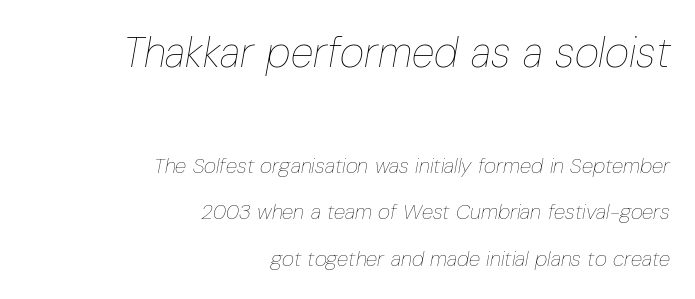
{"italic": "yes", "lean": "right", "slant_degrees": 10, "bold": "no", "weight": "thin", "width": "condensed", "stroke_contrast": "low", "x_height": "medium", "monospaced": "no", "underline": "no", "align": "right", "line_spacing": "loose", "line_spacing_ratio": 2.22, "letter_spacing": "normal", "letter_spacing_em": 0.0, "larger_block": "first", "size_ratio": 2.0, "glyph_px": 42}
